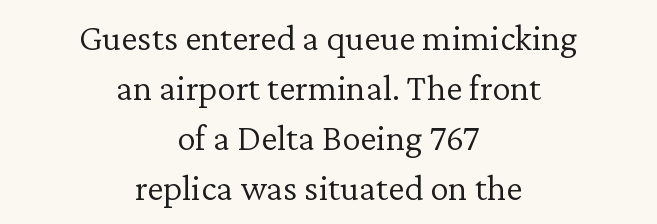
The line-height multiplier appears to be the usual default. This sample uses an upright cut, with every glyph sitting square on the baseline. No heavy texture on the line: the type isn't bold. Glance below the letters and you will spot only blank space. Varying glyph widths throughout — classic text-font behaviour.
